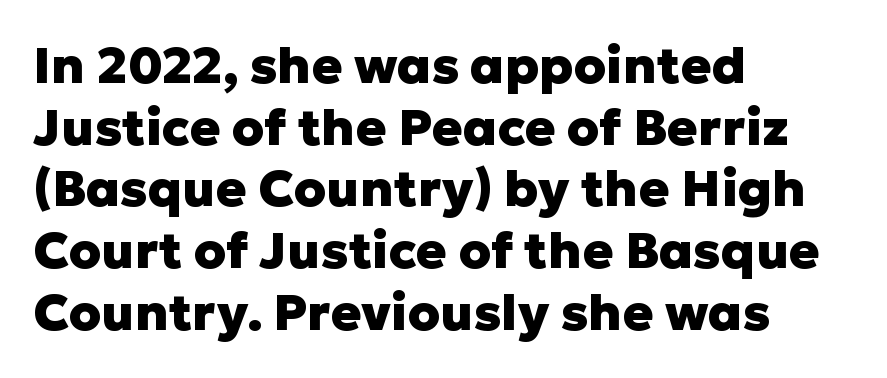
The image shows 51 px heavy sans-serif type, upright; set left-aligned, line spacing 1.21x, normal letter spacing, not underlined; low stroke contrast and a medium x-height.
